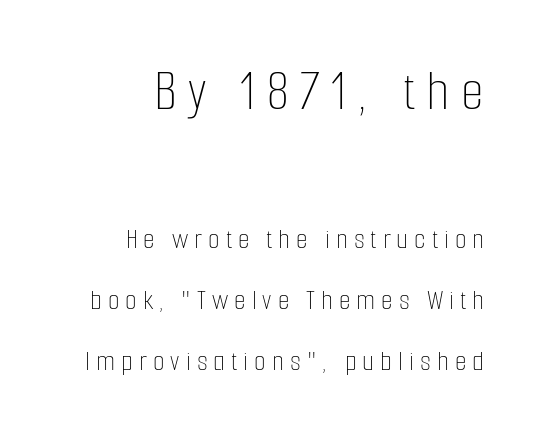
Q: Is the text bold? A: No.
Q: Is the text italic (slanted)? A: No, it is upright.
Q: Is the text underlined? A: No.
Q: How is the paragraph aligned? A: Right-aligned.
Q: Is the spacing between letters normal or unusually wide? A: Unusually wide.
Q: Is the spacing between lines tight, normal or loose? A: Loose.
Q: Which block of text is set in a larger size, the first (top) or the second (bottom)? A: The first (top) one.
Q: Width (condensed, normal, or wide)? A: Condensed.
Q: Stroke contrast? A: Low.
Q: x-height? A: Medium.
Q: Monospaced? A: No.
